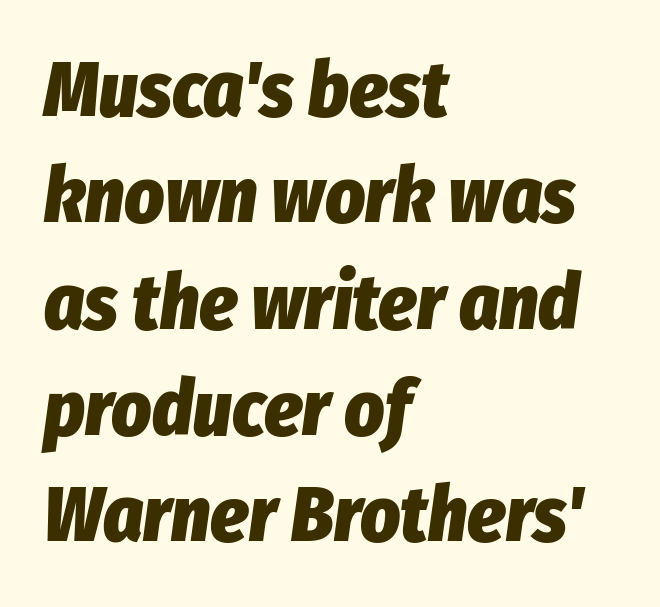
{"italic": "yes", "lean": "right", "slant_degrees": 8, "bold": "yes", "weight": "heavy", "width": "condensed", "stroke_contrast": "low", "x_height": "medium", "monospaced": "no", "underline": "no", "align": "left", "line_spacing": "normal", "line_spacing_ratio": 1.38, "letter_spacing": "normal", "letter_spacing_em": 0.0, "glyph_px": 77}
